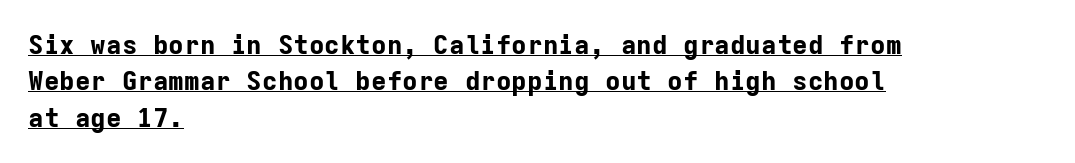
Layout note: lines flush left. Thick stems and heavy bowls — unmistakably bold. Between one letter and the next there's only the usual sliver of space. Each line of the rendering has a horizontal stroke beneath the glyphs. Students, observe: this is what conventionally led text looks like. This is roman type, the default non-slanted kind.
